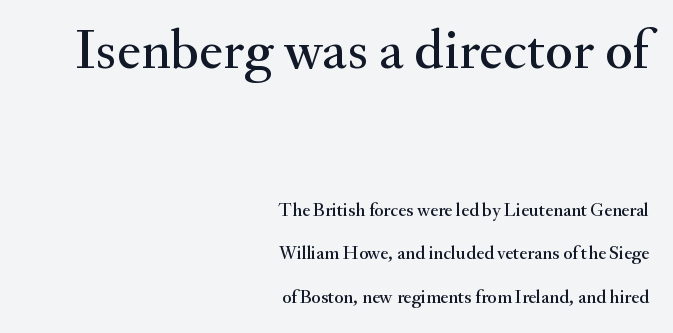
The image shows 57 px serif type, upright; set right-aligned, loose line spacing (2.3x), normal letter spacing, not underlined; the first (top) block is 3.0x larger; medium stroke contrast and a small x-height.
